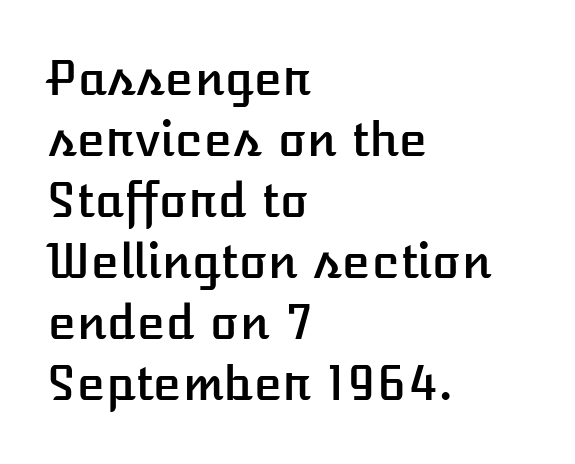
Q: Is the text italic (slanted)? A: No, it is upright.
Q: Is the text underlined? A: No.
Q: How is the paragraph aligned? A: Left-aligned.
Q: Is the spacing between letters normal or unusually wide? A: Normal.
Q: Is the spacing between lines tight, normal or loose? A: Normal.
Q: Width (condensed, normal, or wide)? A: Normal.
Q: Stroke contrast? A: Low.
Q: x-height? A: Medium.
Q: Monospaced? A: No.
